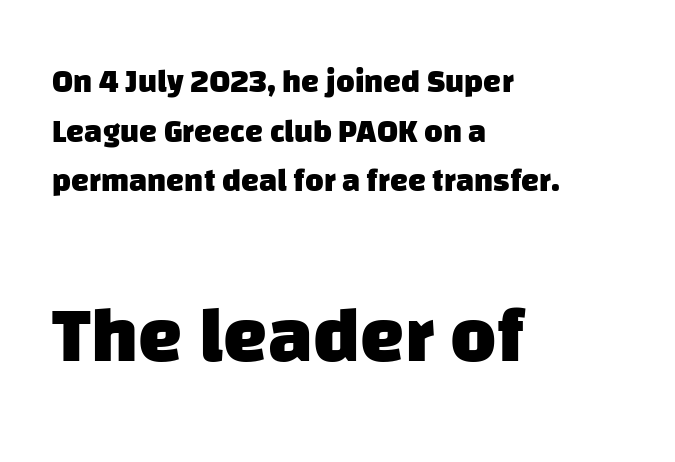
The image shows 79 px heavy sans-serif type; set left-aligned, normal line spacing (1.55x), normal letter spacing, not underlined; the second (bottom) block is 2.47x larger; low stroke contrast and a large x-height.
